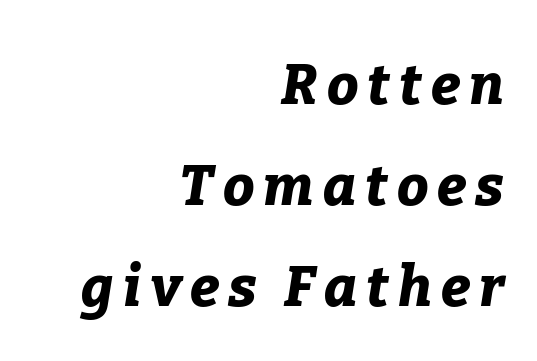
The image shows 56 px bold type, italic (leaning right); set right-aligned, line spacing 1.8x, not underlined; low stroke contrast and a medium x-height.
